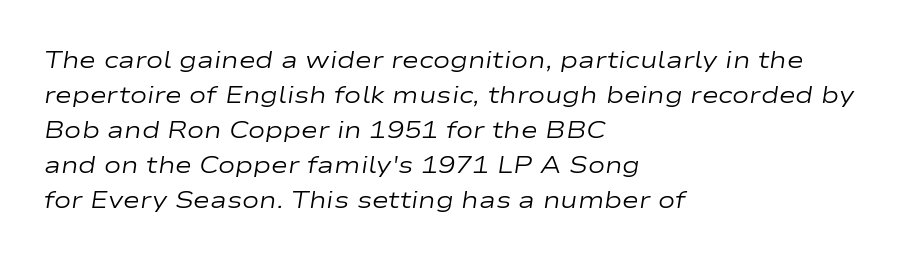
The image shows 23 px text type, italic (leaning right); set left-aligned, normal line spacing (1.52x), normal letter spacing, not underlined.
